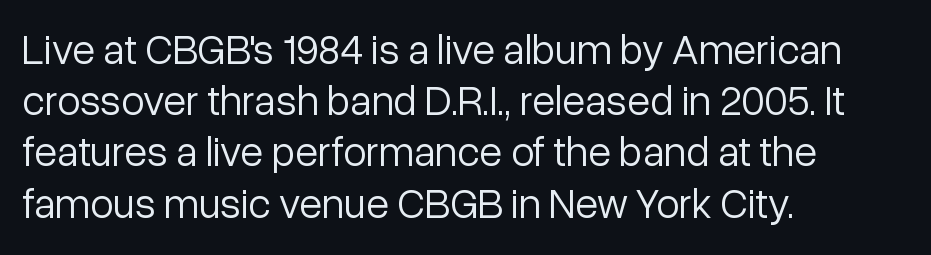
The image shows 42 px light sans-serif type, upright; set left-aligned, line spacing 1.22x, normal letter spacing, not underlined; low stroke contrast and a medium x-height.
